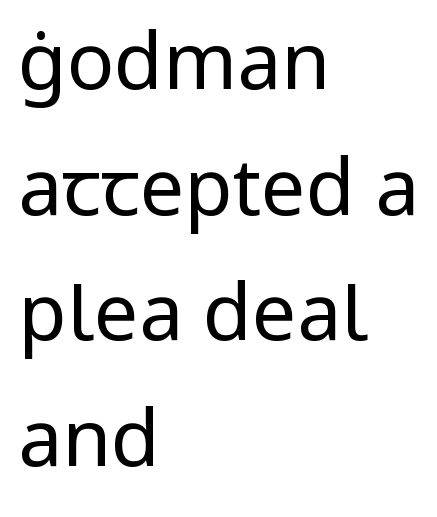
Q: Is the text bold? A: No.
Q: Is the text italic (slanted)? A: No, it is upright.
Q: Is the typeface a serif or a sans-serif typeface? A: Sans-serif.
Q: Is the text underlined? A: No.
Q: How is the paragraph aligned? A: Left-aligned.
Q: Is the spacing between letters normal or unusually wide? A: Normal.
Q: Is the spacing between lines tight, normal or loose? A: Normal.
Q: Width (condensed, normal, or wide)? A: Normal.
Q: Stroke contrast? A: Low.
Q: x-height? A: Medium.
Q: Monospaced? A: No.
